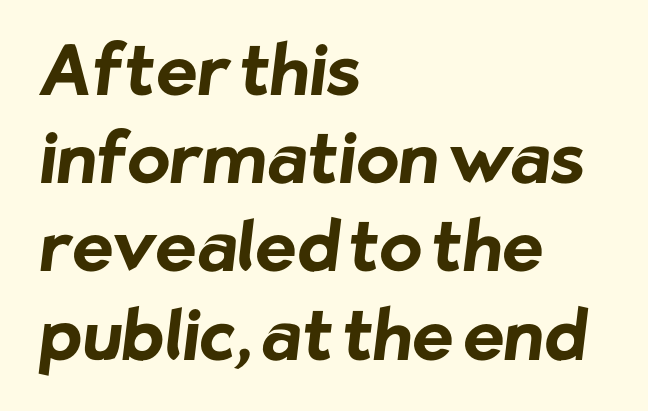
The image shows 70 px bold sans-serif type; set left-aligned, normal line spacing (1.26x), normal letter spacing, not underlined; low stroke contrast and a medium x-height.
